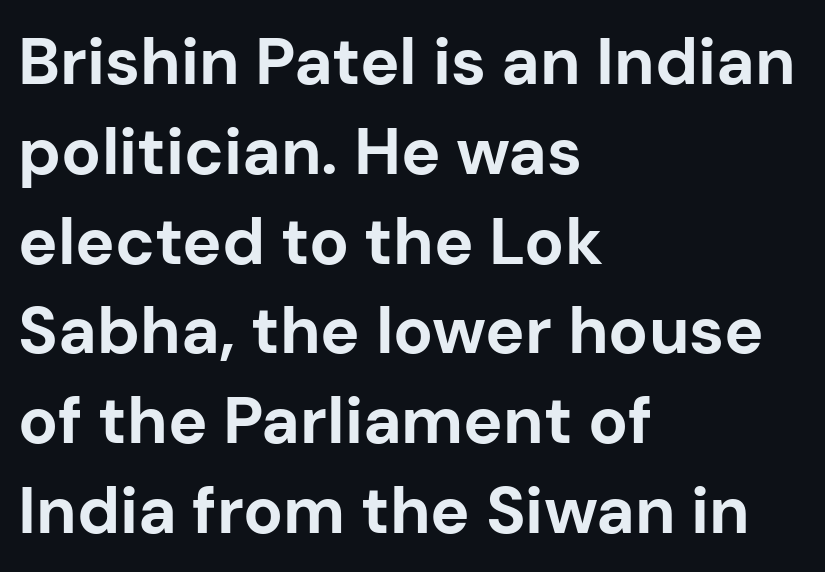
Q: Is the text bold? A: Yes.
Q: Is the text italic (slanted)? A: No, it is upright.
Q: Is the typeface a serif or a sans-serif typeface? A: Sans-serif.
Q: Is the text underlined? A: No.
Q: How is the paragraph aligned? A: Left-aligned.
Q: Is the spacing between letters normal or unusually wide? A: Normal.
Q: Is the spacing between lines tight, normal or loose? A: Normal.
Q: Width (condensed, normal, or wide)? A: Normal.
Q: Stroke contrast? A: Low.
Q: x-height? A: Medium.
Q: Monospaced? A: No.
